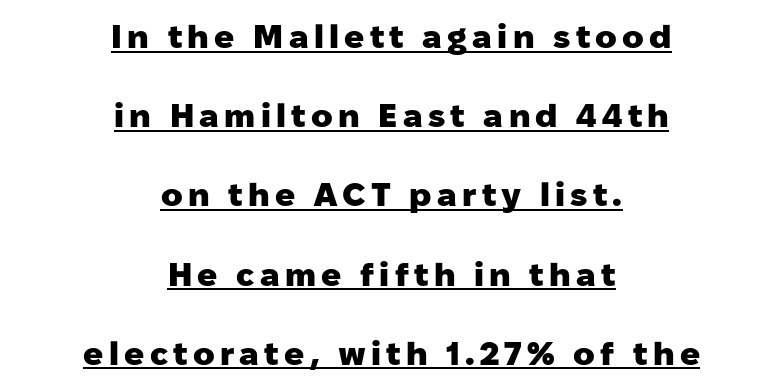
Q: Is the text bold? A: Yes.
Q: Is the text italic (slanted)? A: No, it is upright.
Q: Is the typeface a serif or a sans-serif typeface? A: Sans-serif.
Q: Is the text underlined? A: Yes.
Q: How is the paragraph aligned? A: Centered.
Q: Is the spacing between lines tight, normal or loose? A: Loose.
Q: Width (condensed, normal, or wide)? A: Normal.
Q: Stroke contrast? A: Low.
Q: x-height? A: Medium.
Q: Monospaced? A: No.
